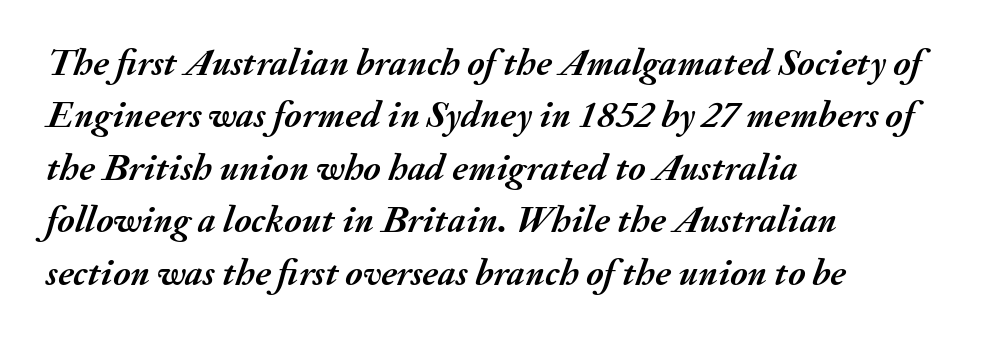
Check the space under the baseline: it is left empty. Here the designer chose a conventional face with non-uniform glyph widths. Compared with a centered layout, this one pins lines to the left instead. Rendered with sloped, italic letterforms. These lines carry a lot of weight — the face is fully bold. A normal amount of white space separates one row of letters from the next.
